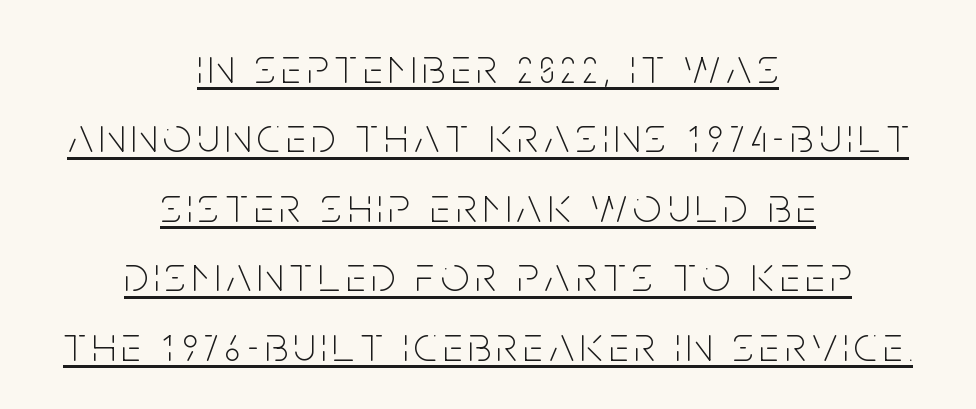
{"serif": "no", "italic": "no", "bold": "no", "weight": "thin", "width": "condensed", "stroke_contrast": "low", "x_height": "large", "monospaced": "no", "underline": "yes", "align": "center", "line_spacing": "normal", "line_spacing_ratio": 1.39, "glyph_px": 50}
